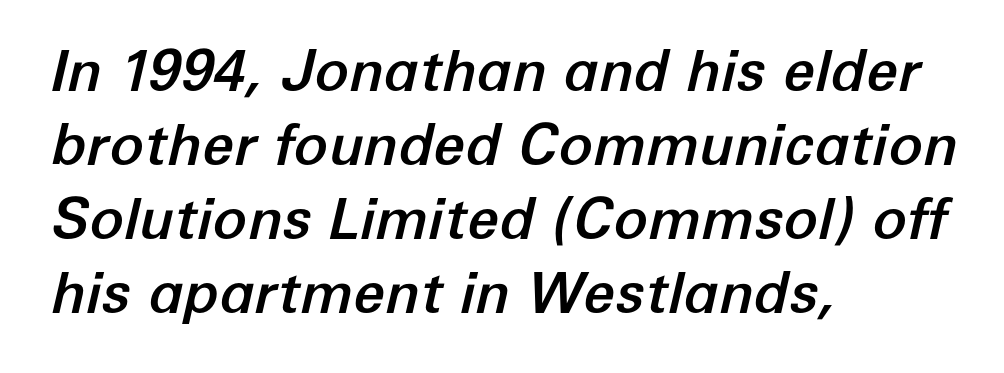
Typeset ragged right — the left edge is the straight one. Looks like regular typesetting: each glyph gets only the width it needs. The passage shown has conventional tracking throughout. Emphasis-style slanted type is in use. Whoever set this chose a conventional vertical rhythm. The string is rendered with underlining switched off.
